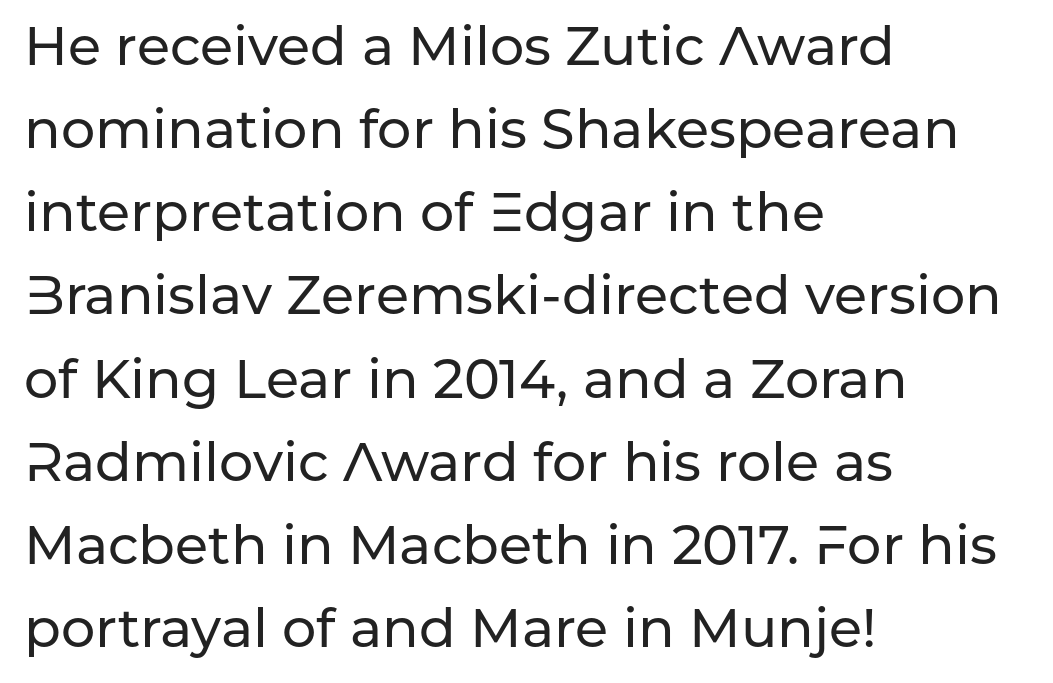
The image shows 54 px sans-serif type, upright; set left-aligned, normal line spacing (1.54x), normal letter spacing, not underlined; low stroke contrast and a medium x-height.
